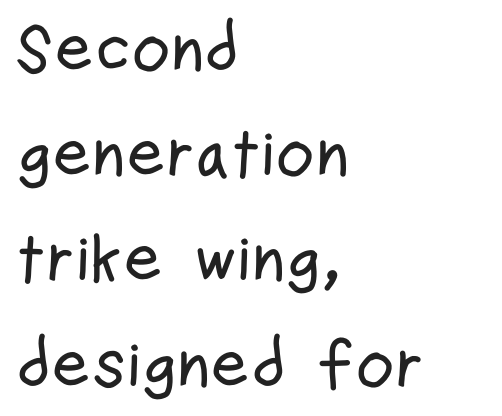
{"serif": "no", "italic": "no", "width": "condensed", "stroke_contrast": "low", "x_height": "medium", "monospaced": "no", "underline": "no", "align": "left", "line_spacing": "normal", "line_spacing_ratio": 1.57, "letter_spacing": "normal", "letter_spacing_em": 0.0, "glyph_px": 67}
